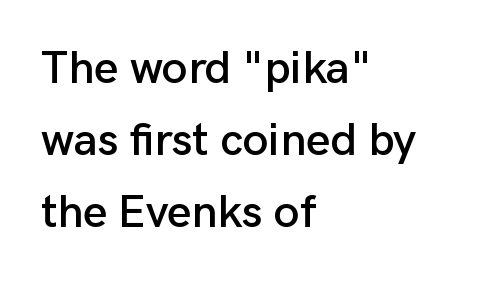
The image shows 46 px sans-serif type, upright; set left-aligned, normal line spacing (1.56x), normal letter spacing, not underlined; low stroke contrast and a medium x-height.
